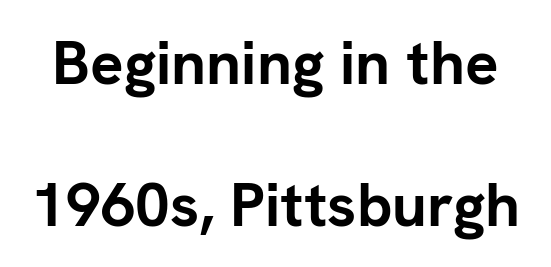
The image shows 62 px semibold sans-serif type, upright; set loose line spacing (2.29x), normal letter spacing, not underlined; low stroke contrast and a medium x-height.
